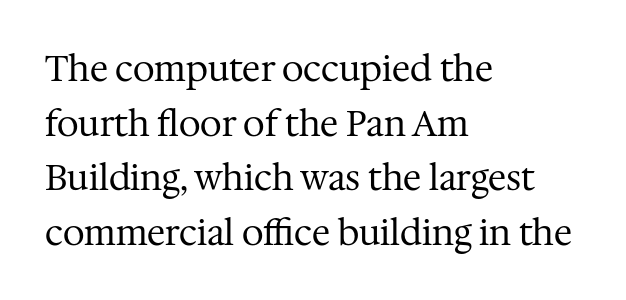
Q: Is the text bold? A: No.
Q: Is the text italic (slanted)? A: No, it is upright.
Q: Is the typeface a serif or a sans-serif typeface? A: Serif.
Q: Is the text underlined? A: No.
Q: How is the paragraph aligned? A: Left-aligned.
Q: Is the spacing between letters normal or unusually wide? A: Normal.
Q: Is the spacing between lines tight, normal or loose? A: Normal.
Q: Width (condensed, normal, or wide)? A: Normal.
Q: Stroke contrast? A: Medium.
Q: x-height? A: Medium.
Q: Monospaced? A: No.
